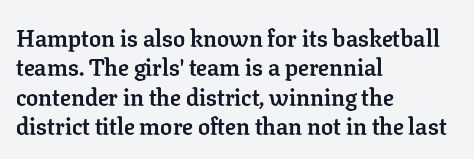
{"italic": "no", "bold": "yes", "underline": "no", "align": "left", "line_spacing_ratio": 1.22, "letter_spacing": "normal", "letter_spacing_em": 0.0, "glyph_px": 24}
